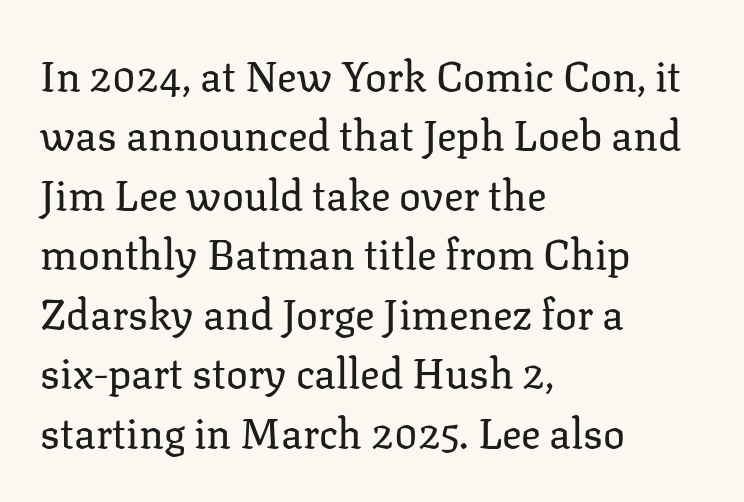
{"serif": "yes", "italic": "no", "bold": "no", "weight": "regular", "width": "normal", "stroke_contrast": "low", "x_height": "medium", "monospaced": "no", "underline": "no", "align": "left", "line_spacing": "normal", "line_spacing_ratio": 1.45, "letter_spacing": "normal", "letter_spacing_em": 0.0, "glyph_px": 41}
